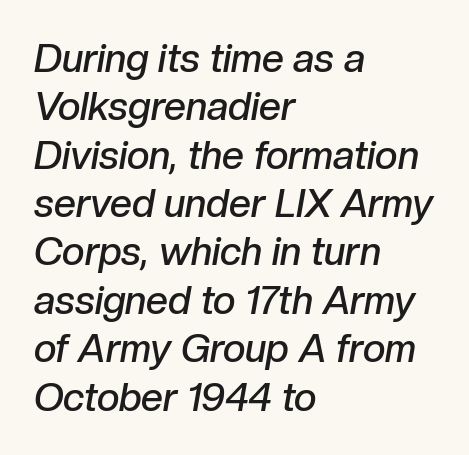
The glyphs are unaccompanied by any horizontal stroke below them. A fair bit of extra ink — the face is semibold, not bold. Do the characters align in a grid? No, the font is proportional. This sample uses plain, unmodified letter spacing. Emphasis-style slanted type is in use.
